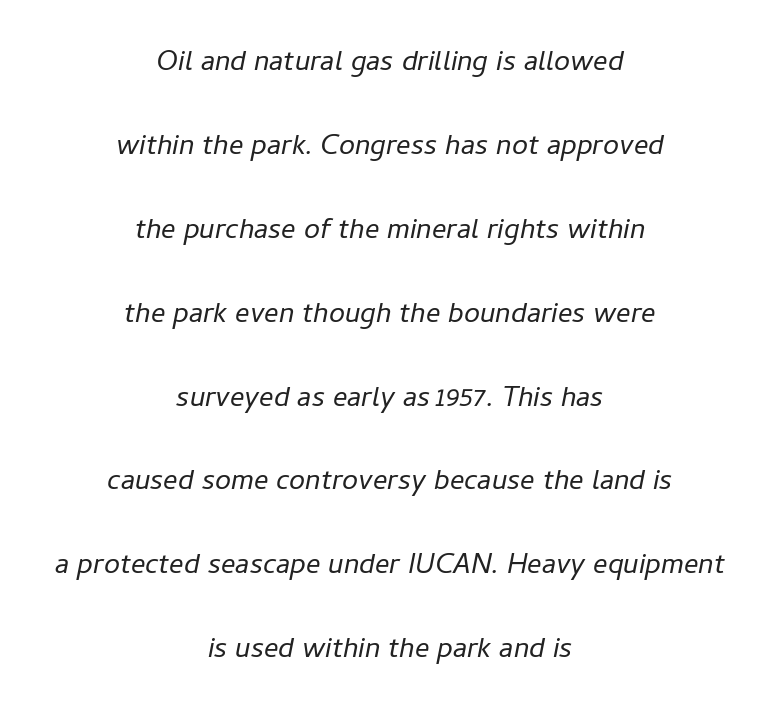
The image shows 36 px light type, italic (leaning right); set centered, loose line spacing (2.33x), normal letter spacing, not underlined; low stroke contrast and a medium x-height.
